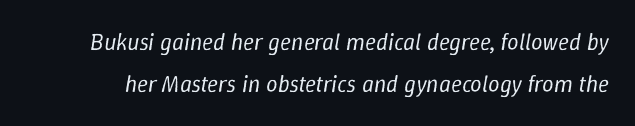
The image shows 23 px text type, italic (leaning right); set line spacing 1.81x, normal letter spacing, not underlined.
